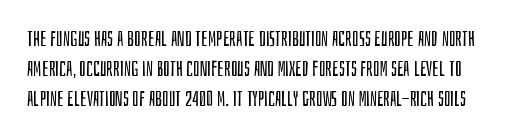
The words here are not underlined. Caption: face not bold, strokes unweighted. Notice how descenders clear the ascenders below comfortably — that's standard leading. The lettering holds an erect, upright posture throughout. Default kerning and tracking; the words read as compact shapes.
